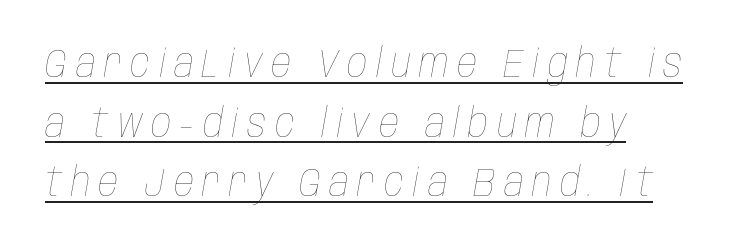
Q: Is the text bold? A: No.
Q: Is the text italic (slanted)? A: Yes, it leans right by about 10 degrees.
Q: Is the text underlined? A: Yes.
Q: Is the spacing between letters normal or unusually wide? A: Unusually wide.
Q: Is the spacing between lines tight, normal or loose? A: Normal.
Q: Width (condensed, normal, or wide)? A: Condensed.
Q: Stroke contrast? A: Low.
Q: x-height? A: Large.
Q: Monospaced? A: No.
